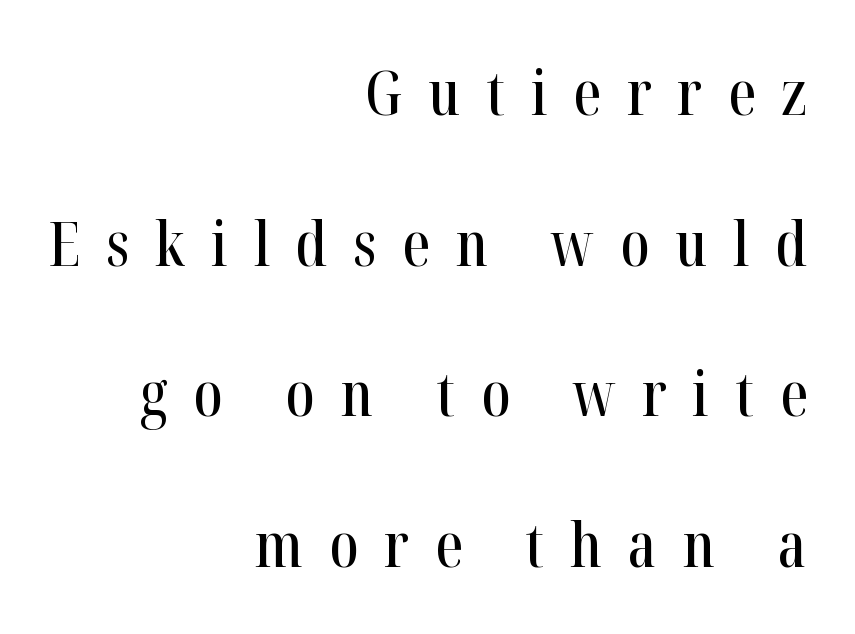
The image shows 62 px condensed serif type, upright; set right-aligned, loose line spacing (2.43x), unusually wide letter spacing (+0.42 em), not underlined; high stroke contrast and a medium x-height.
